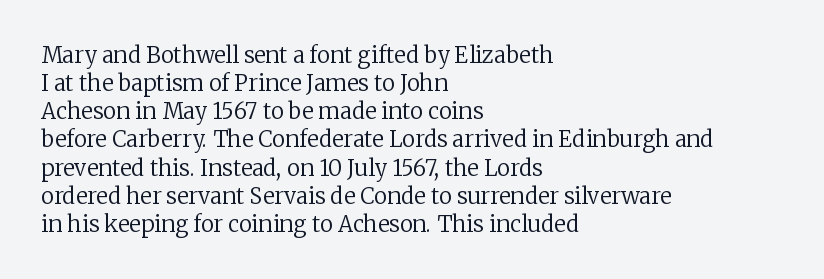
Normally led — the rows are evenly, conventionally spaced. Underlining? Definitely not there. The axis of the letterforms is exactly vertical. The passage is arranged the way most books set body copy — flush left. Default kerning and tracking; the words read as compact shapes.
